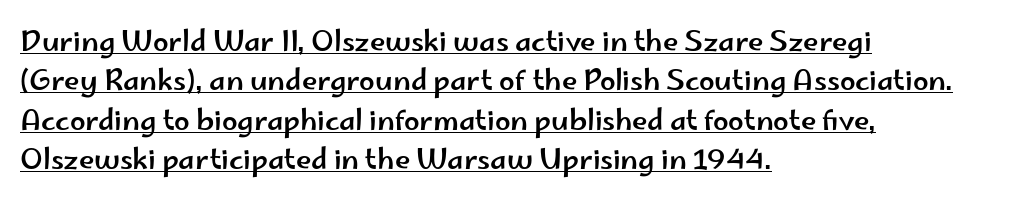
The setting favours the left margin, as ordinary paragraphs usually do. Vertical spacing — default. These lines are rendered in a variable-pitch font. These characters rest on top of a visible drawn line. This rendering employs a face without finishing strokes, i.e., a sans-serif. The type sits square on the baseline with zero lean.
